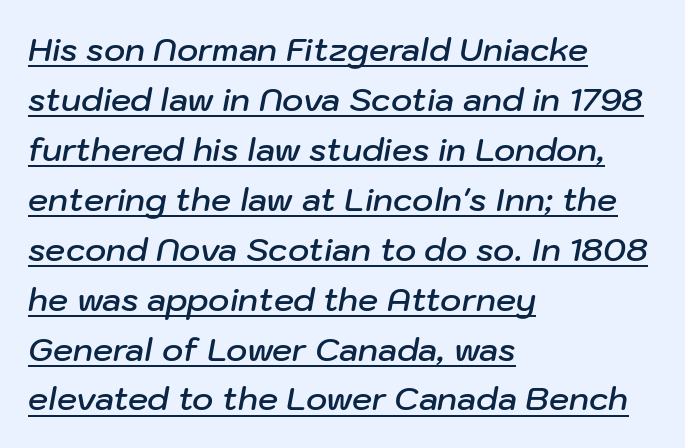
The rendering uses a moderate line-height, typical for paragraphs. There is no visible air inserted between adjacent glyphs. These lines were composed using italics. The letters are semibold — heavier than regular but short of a full bold. The sample's only ornament is a line tracing under the words.
